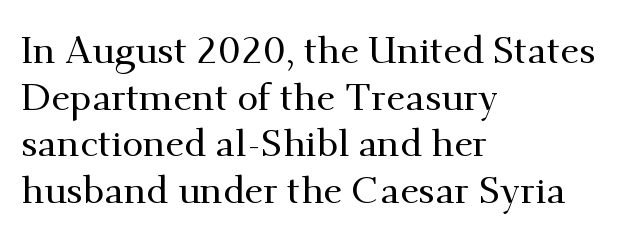
Q: Is the text italic (slanted)? A: No, it is upright.
Q: Is the typeface a serif or a sans-serif typeface? A: Serif.
Q: Is the text underlined? A: No.
Q: How is the paragraph aligned? A: Left-aligned.
Q: Is the spacing between letters normal or unusually wide? A: Normal.
Q: Width (condensed, normal, or wide)? A: Normal.
Q: Stroke contrast? A: Medium.
Q: x-height? A: Small.
Q: Monospaced? A: No.
